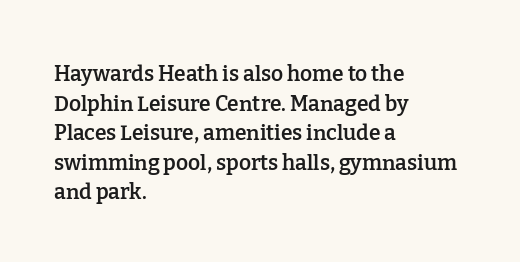
Q: Is the text bold? A: Semi-bold.
Q: Is the text italic (slanted)? A: No, it is upright.
Q: Is the text underlined? A: No.
Q: How is the paragraph aligned? A: Left-aligned.
Q: Is the spacing between letters normal or unusually wide? A: Normal.
Q: Is the spacing between lines tight, normal or loose? A: Normal.
